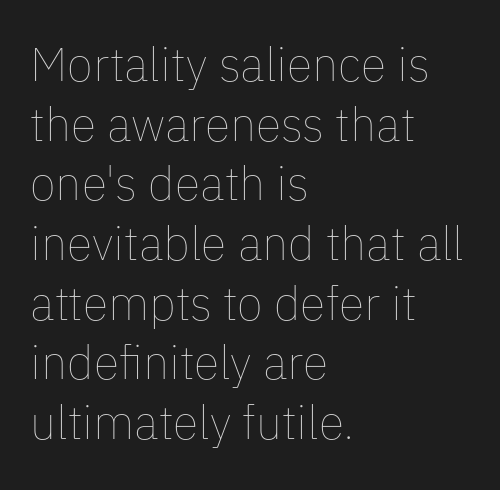
Q: Is the text bold? A: No.
Q: Is the text italic (slanted)? A: No, it is upright.
Q: Is the text underlined? A: No.
Q: How is the paragraph aligned? A: Left-aligned.
Q: Is the spacing between letters normal or unusually wide? A: Normal.
Q: Is the spacing between lines tight, normal or loose? A: Normal.
Q: Width (condensed, normal, or wide)? A: Normal.
Q: Stroke contrast? A: Low.
Q: x-height? A: Medium.
Q: Monospaced? A: No.
